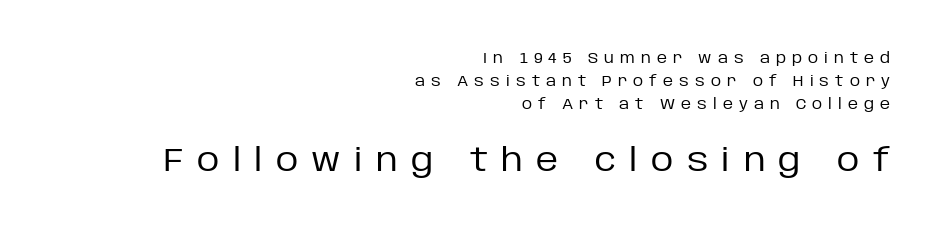
{"serif": "no", "italic": "no", "bold": "no", "weight": "regular", "width": "normal", "stroke_contrast": "low", "x_height": "large", "monospaced": "no", "underline": "no", "align": "right", "line_spacing": "normal", "line_spacing_ratio": 1.66, "letter_spacing": "wide", "letter_spacing_em": 0.43, "larger_block": "second", "size_ratio": 2.21, "glyph_px": 31}
